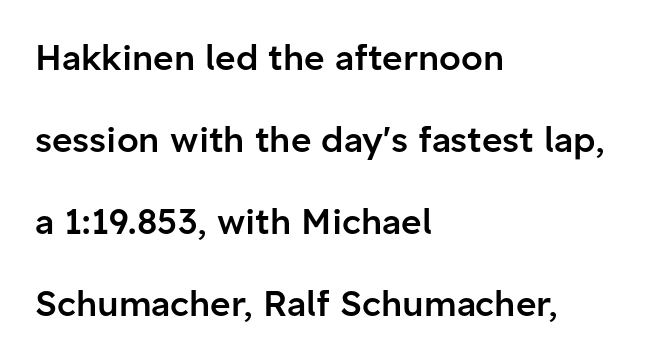
To sum up the face: it is a sans, with no serifs. This sample is left-justified, so line endings fall wherever the words run out. The face used here is proportionally spaced, like ordinary book or web type. Inter-character spacing is left at the font's built-in metrics.
